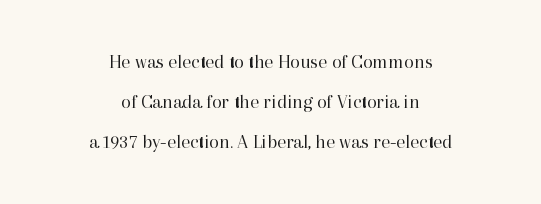
Q: Is the text bold? A: No.
Q: Is the text italic (slanted)? A: No, it is upright.
Q: Is the text underlined? A: No.
Q: How is the paragraph aligned? A: Centered.
Q: Is the spacing between letters normal or unusually wide? A: Normal.
Q: Is the spacing between lines tight, normal or loose? A: Loose.
